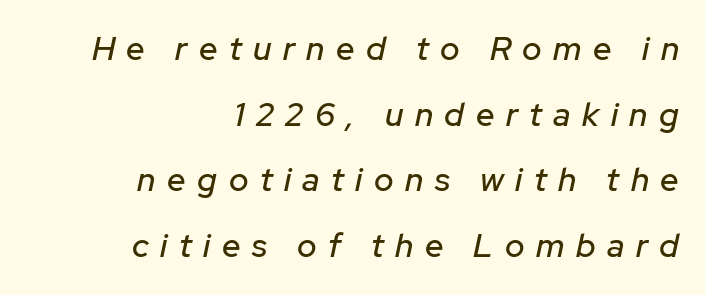
The image shows 33 px text type, italic (leaning right); set right-aligned, loose line spacing (1.99x), unusually wide letter spacing (+0.35 em), not underlined; low stroke contrast and a medium x-height.
